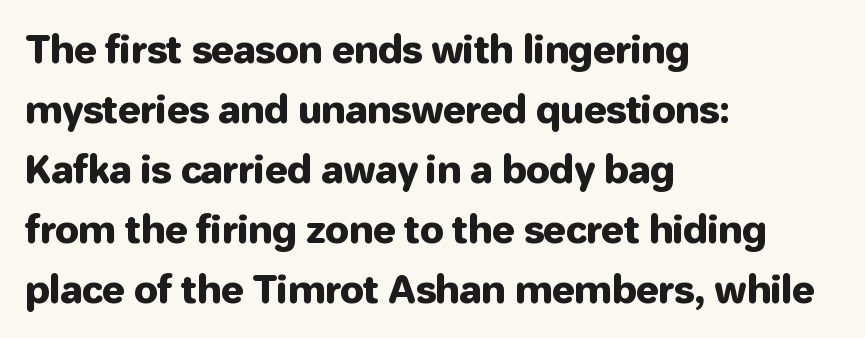
The image shows 38 px sans-serif type, upright; set left-aligned, normal line spacing (1.58x), normal letter spacing, not underlined; low stroke contrast and a medium x-height.
